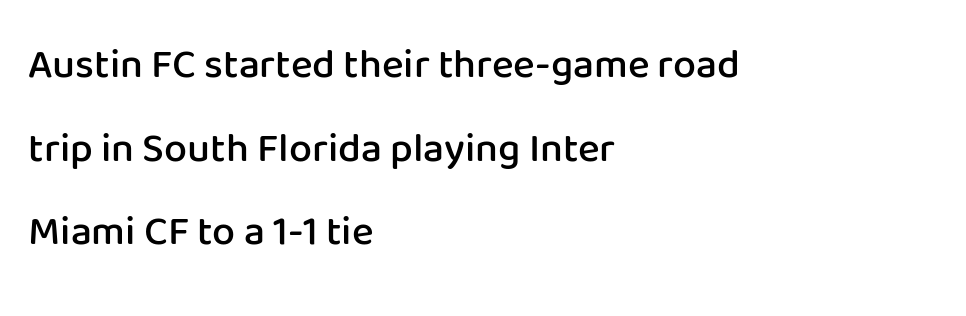
Q: Is the text bold? A: Semi-bold.
Q: Is the text italic (slanted)? A: No, it is upright.
Q: Is the typeface a serif or a sans-serif typeface? A: Sans-serif.
Q: Is the text underlined? A: No.
Q: How is the paragraph aligned? A: Left-aligned.
Q: Is the spacing between letters normal or unusually wide? A: Normal.
Q: Is the spacing between lines tight, normal or loose? A: Loose.
Q: Width (condensed, normal, or wide)? A: Normal.
Q: Stroke contrast? A: Low.
Q: x-height? A: Medium.
Q: Monospaced? A: No.
